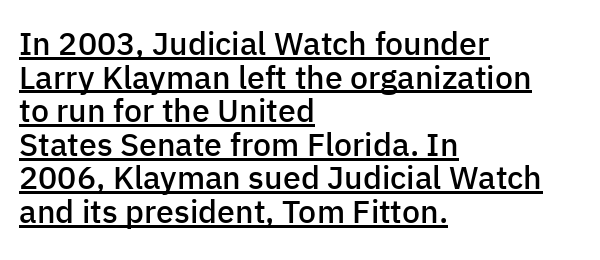
The image shows 32 px semibold sans-serif type, upright; set left-aligned, tight line spacing (1.05x), normal letter spacing, underlined; low stroke contrast and a medium x-height.
